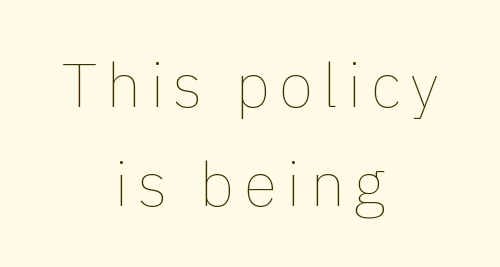
The image shows 62 px thin type, upright; set centered, normal line spacing (1.59x), not underlined; a medium x-height.
